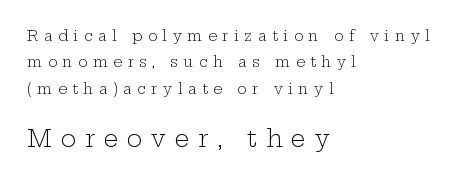
The passage shown is not underscored anywhere. Vertical stems look standard width or narrower in stroke. Tall strokes in this sample are plumb rather than angled. The face used here is rendered with a markedly widened letterfit.
